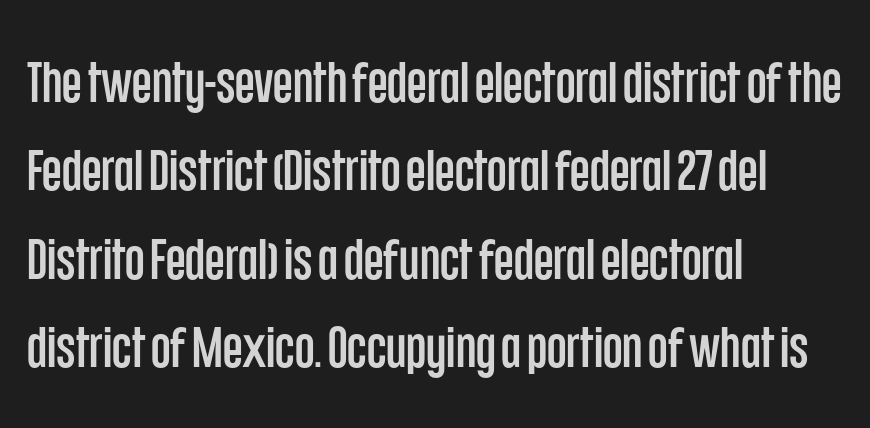
When letters stand straight like this, we call the style roman or upright. This sample has the flowing, uneven cadence of proportional lettering. These lines keep a tight, regular rhythm from letter to letter. If you measured baseline to baseline, you'd find a middling distance. Descenders hang freely into open space.
